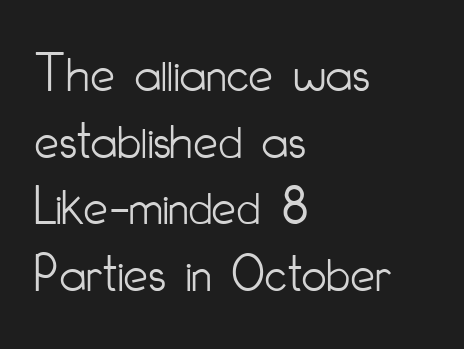
{"serif": "no", "italic": "no", "bold": "no", "weight": "light", "width": "condensed", "stroke_contrast": "low", "x_height": "small", "monospaced": "no", "underline": "no", "align": "left", "line_spacing_ratio": 1.21, "letter_spacing": "normal", "letter_spacing_em": 0.0, "glyph_px": 55}
